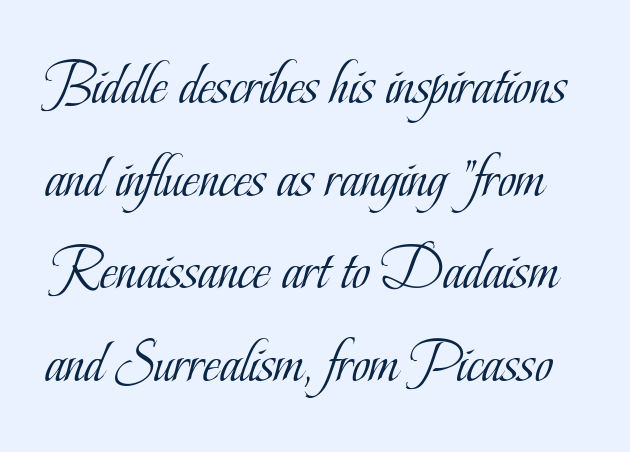
{"serif": "yes", "bold": "no", "weight": "light", "width": "condensed", "stroke_contrast": "low", "x_height": "small", "monospaced": "no", "underline": "no", "line_spacing": "normal", "line_spacing_ratio": 1.52, "letter_spacing": "normal", "letter_spacing_em": 0.0, "glyph_px": 61}
